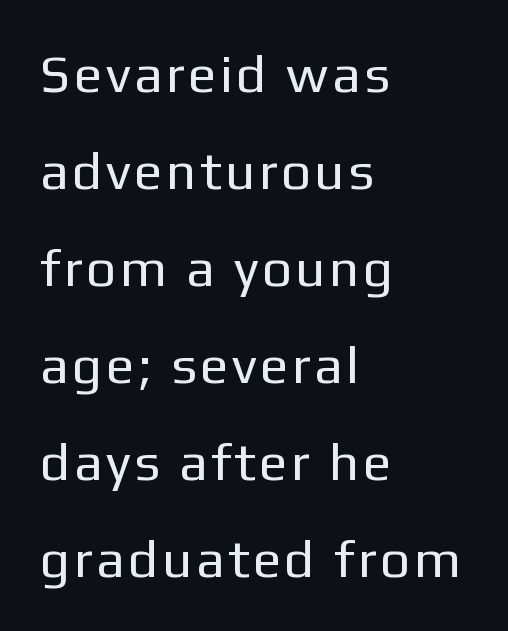
Upright lettering throughout. Notice how the passage keeps a crisp vertical edge on the left only. The specimen omits any rule beneath the text block's lines. Note: no serifs on the glyphs. The typeface has the unassuming heft of standard copy or less. These lines are rendered in a variable-pitch font.
